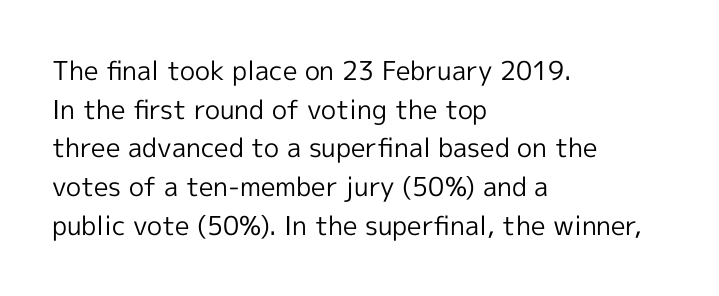
{"italic": "no", "bold": "no", "underline": "no", "align": "left", "line_spacing": "normal", "line_spacing_ratio": 1.49, "letter_spacing": "normal", "letter_spacing_em": 0.0, "glyph_px": 26}
